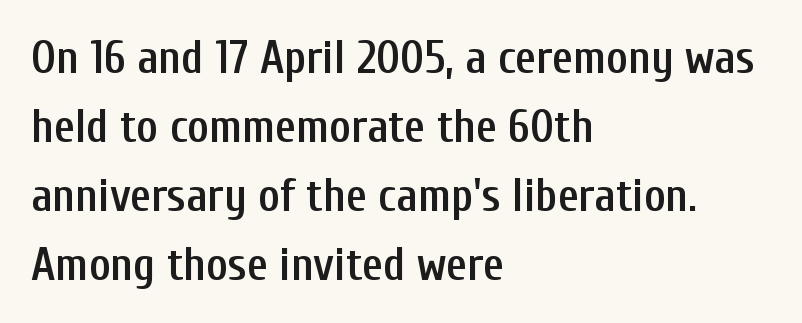
Q: Is the text bold? A: Semi-bold.
Q: Is the text italic (slanted)? A: No, it is upright.
Q: Is the typeface a serif or a sans-serif typeface? A: Sans-serif.
Q: Is the text underlined? A: No.
Q: How is the paragraph aligned? A: Left-aligned.
Q: Is the spacing between letters normal or unusually wide? A: Normal.
Q: Is the spacing between lines tight, normal or loose? A: Normal.
Q: Width (condensed, normal, or wide)? A: Condensed.
Q: Stroke contrast? A: Low.
Q: x-height? A: Medium.
Q: Monospaced? A: No.
